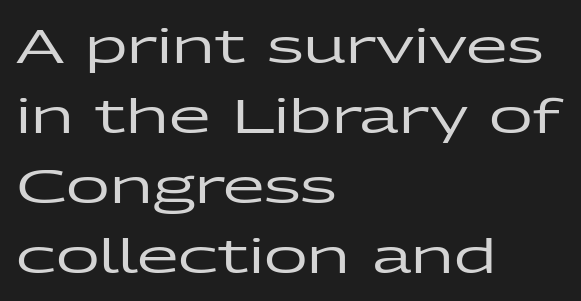
{"serif": "no", "italic": "no", "width": "wide", "stroke_contrast": "low", "x_height": "medium", "monospaced": "no", "underline": "no", "align": "left", "line_spacing": "normal", "line_spacing_ratio": 1.46, "letter_spacing": "normal", "letter_spacing_em": 0.0, "glyph_px": 48}
